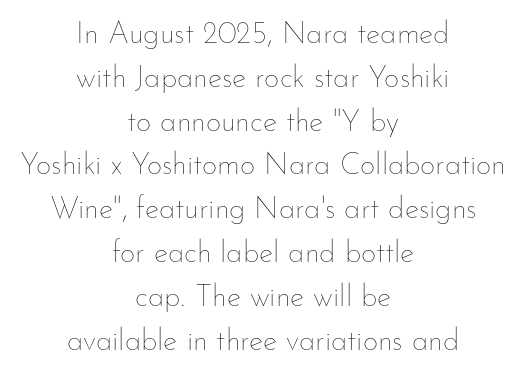
{"italic": "no", "bold": "no", "weight": "thin", "width": "normal", "stroke_contrast": "low", "x_height": "small", "monospaced": "no", "underline": "no", "align": "center", "line_spacing": "normal", "line_spacing_ratio": 1.46, "letter_spacing": "normal", "letter_spacing_em": 0.0, "glyph_px": 30}
